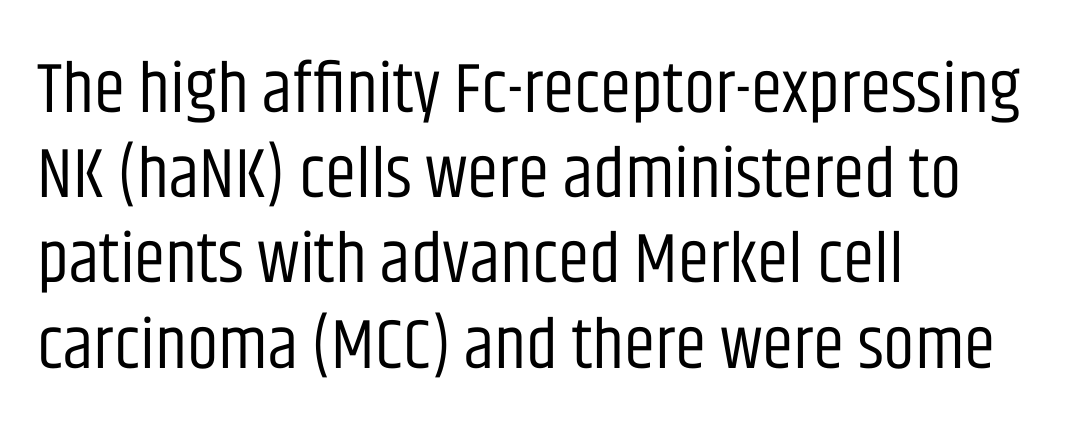
{"serif": "no", "italic": "no", "bold": "no", "weight": "regular", "width": "condensed", "stroke_contrast": "low", "x_height": "large", "monospaced": "no", "underline": "no", "align": "left", "line_spacing_ratio": 1.2, "letter_spacing": "normal", "letter_spacing_em": 0.0, "glyph_px": 71}
